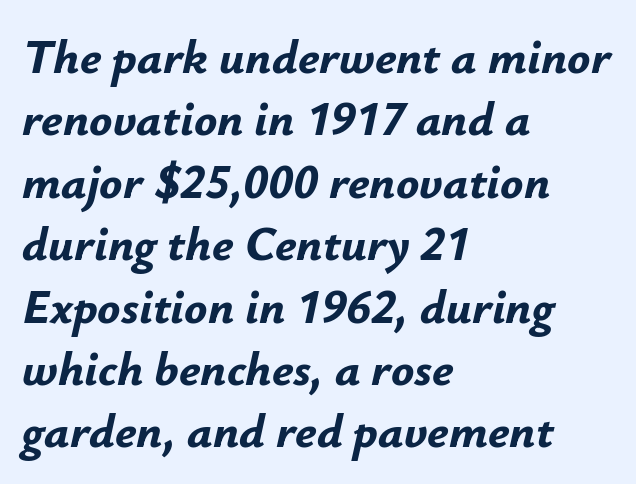
The image shows 48 px bold type, italic (leaning right); set left-aligned, normal line spacing (1.3x), normal letter spacing, not underlined; low stroke contrast and a small x-height.
